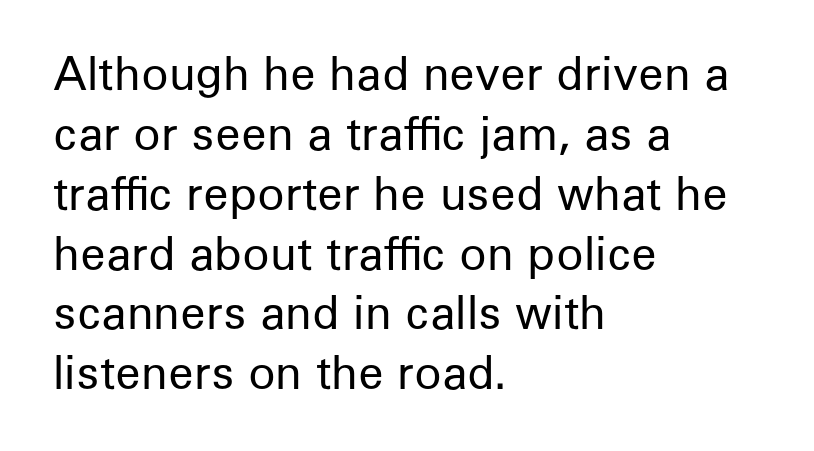
Q: Is the text bold? A: No.
Q: Is the text italic (slanted)? A: No, it is upright.
Q: Is the typeface a serif or a sans-serif typeface? A: Sans-serif.
Q: Is the text underlined? A: No.
Q: How is the paragraph aligned? A: Left-aligned.
Q: Is the spacing between letters normal or unusually wide? A: Normal.
Q: Is the spacing between lines tight, normal or loose? A: Normal.
Q: Width (condensed, normal, or wide)? A: Normal.
Q: Stroke contrast? A: Low.
Q: x-height? A: Medium.
Q: Monospaced? A: No.
